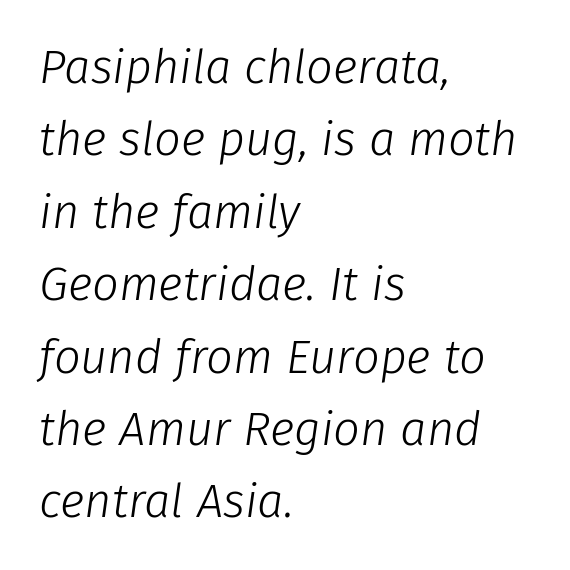
{"italic": "yes", "lean": "right", "slant_degrees": 8, "bold": "no", "weight": "light", "width": "normal", "stroke_contrast": "low", "x_height": "medium", "monospaced": "no", "underline": "no", "align": "left", "line_spacing": "normal", "line_spacing_ratio": 1.54, "letter_spacing": "normal", "letter_spacing_em": 0.0, "glyph_px": 47}
